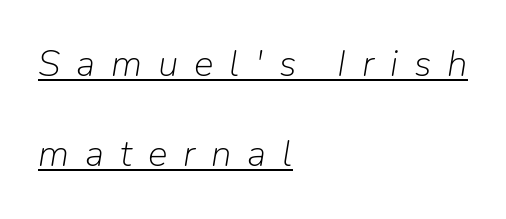
Q: Is the text bold? A: No.
Q: Is the text italic (slanted)? A: Yes, it leans right by about 9 degrees.
Q: Is the text underlined? A: Yes.
Q: How is the paragraph aligned? A: Left-aligned.
Q: Is the spacing between letters normal or unusually wide? A: Unusually wide.
Q: Is the spacing between lines tight, normal or loose? A: Loose.
Q: Width (condensed, normal, or wide)? A: Normal.
Q: Stroke contrast? A: Low.
Q: x-height? A: Medium.
Q: Monospaced? A: No.
